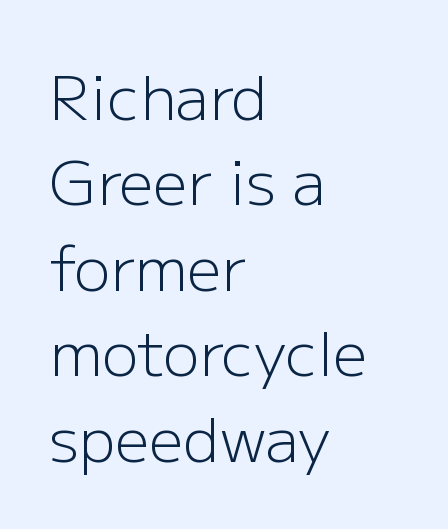
{"serif": "no", "italic": "no", "bold": "no", "weight": "light", "width": "normal", "stroke_contrast": "low", "x_height": "medium", "monospaced": "no", "underline": "no", "align": "left", "line_spacing": "normal", "line_spacing_ratio": 1.4, "letter_spacing": "normal", "letter_spacing_em": 0.0, "glyph_px": 61}
